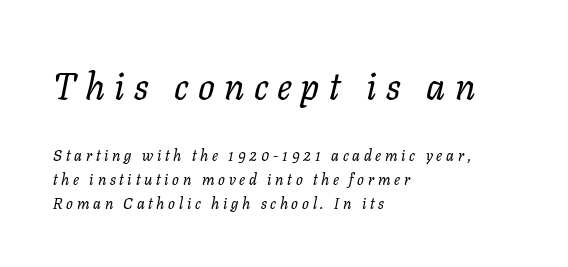
{"italic": "yes", "lean": "right", "slant_degrees": 11, "bold": "no", "weight": "regular", "width": "normal", "stroke_contrast": "low", "x_height": "medium", "monospaced": "no", "underline": "no", "align": "left", "line_spacing": "normal", "line_spacing_ratio": 1.6, "letter_spacing": "wide", "letter_spacing_em": 0.25, "larger_block": "first", "size_ratio": 2.47, "glyph_px": 37}
